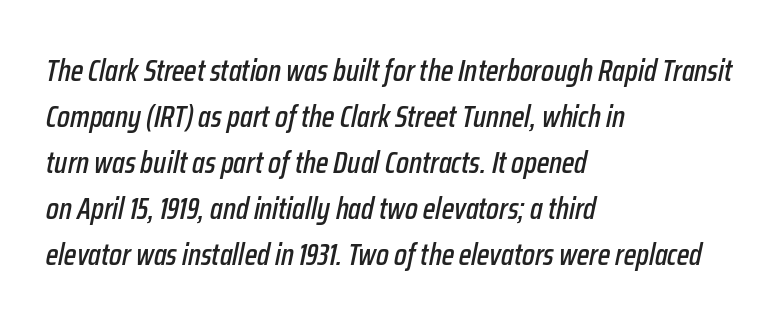
The image shows 30 px condensed type, italic (leaning right); set left-aligned, normal line spacing (1.53x), normal letter spacing, not underlined; low stroke contrast and a medium x-height.
